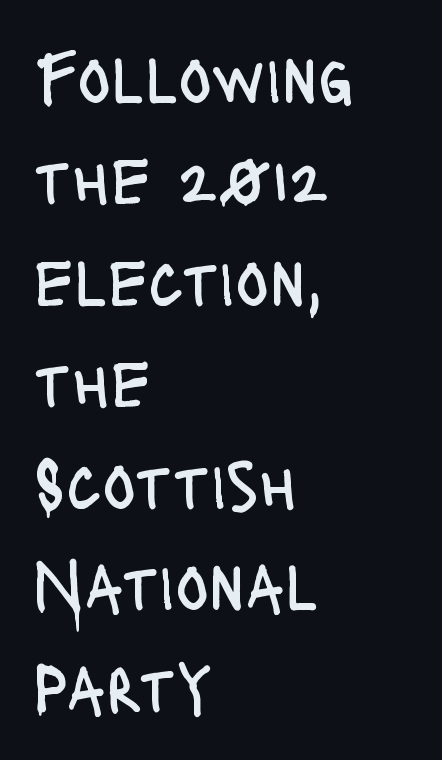
The letters look calm and open, with moderate or lighter stems. This rendering uses left alignment, leaving the right contour irregular. You can tell from the bare stems that sans-serif type was used. Quick note: interline space is typical.
